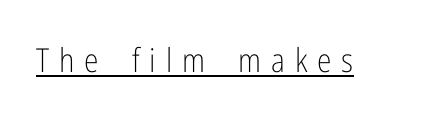
Q: Is the text bold? A: No.
Q: Is the text italic (slanted)? A: No, it is upright.
Q: Is the typeface a serif or a sans-serif typeface? A: Sans-serif.
Q: Is the text underlined? A: Yes.
Q: Is the spacing between letters normal or unusually wide? A: Unusually wide.
Q: Width (condensed, normal, or wide)? A: Condensed.
Q: Stroke contrast? A: Low.
Q: x-height? A: Medium.
Q: Monospaced? A: No.
